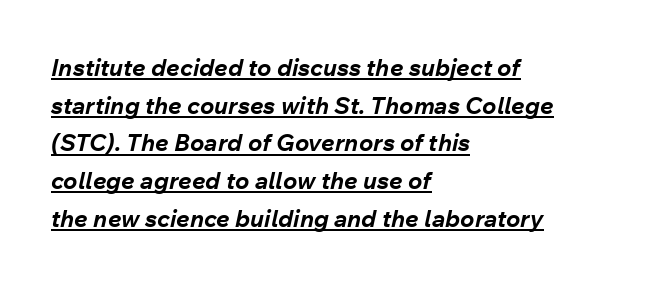
Q: Is the text bold? A: Yes.
Q: Is the text italic (slanted)? A: Yes, it leans right by about 12 degrees.
Q: Is the text underlined? A: Yes.
Q: How is the paragraph aligned? A: Left-aligned.
Q: Is the spacing between letters normal or unusually wide? A: Normal.
Q: Is the spacing between lines tight, normal or loose? A: Normal.
